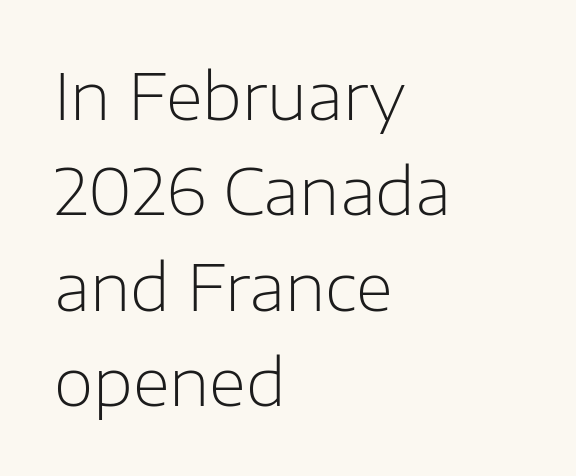
{"serif": "no", "italic": "no", "bold": "no", "weight": "light", "width": "normal", "stroke_contrast": "low", "x_height": "medium", "monospaced": "no", "underline": "no", "align": "left", "line_spacing": "normal", "line_spacing_ratio": 1.49, "letter_spacing": "normal", "letter_spacing_em": 0.0, "glyph_px": 64}
